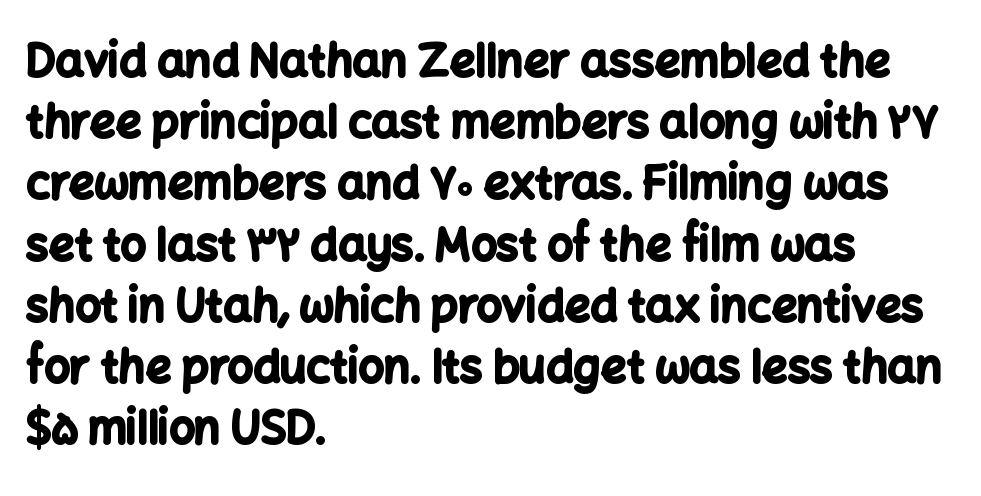
The image shows 45 px bold sans-serif type, upright; set left-aligned, normal line spacing (1.36x), normal letter spacing, not underlined; low stroke contrast and a medium x-height.
